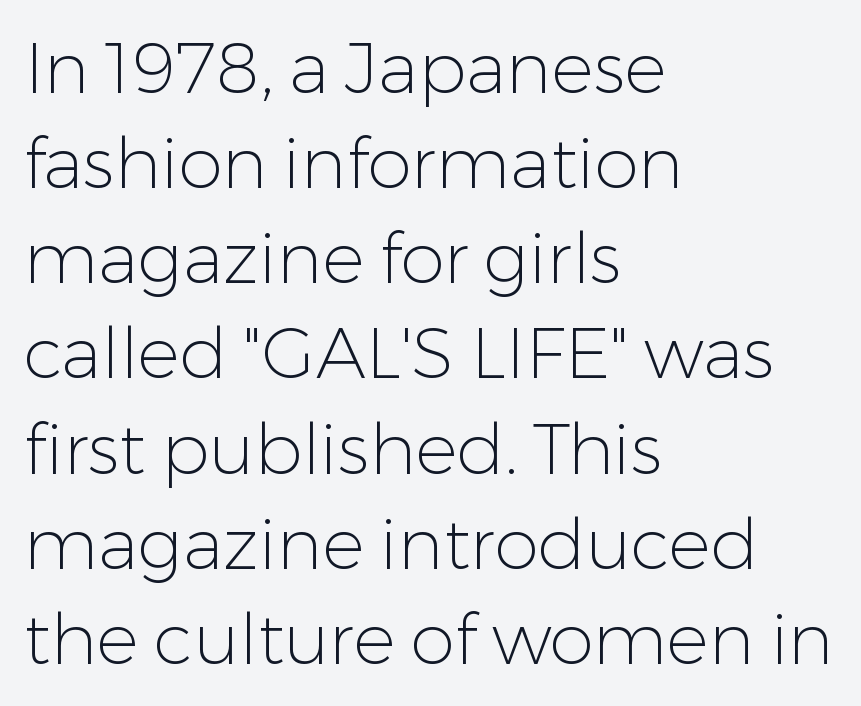
The image shows 71 px light sans-serif type, upright; set left-aligned, normal line spacing (1.34x), normal letter spacing, not underlined; low stroke contrast and a medium x-height.
